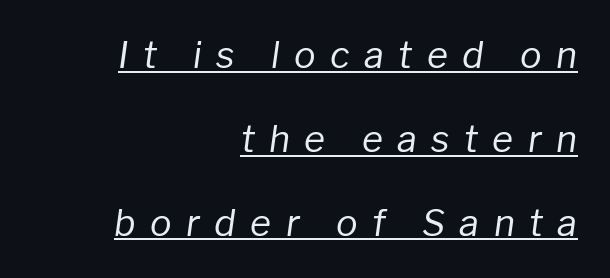
Q: Is the text bold? A: No.
Q: Is the text italic (slanted)? A: Yes, it leans right by about 8 degrees.
Q: Is the text underlined? A: Yes.
Q: How is the paragraph aligned? A: Right-aligned.
Q: Is the spacing between letters normal or unusually wide? A: Unusually wide.
Q: Is the spacing between lines tight, normal or loose? A: Loose.
Q: Width (condensed, normal, or wide)? A: Normal.
Q: Stroke contrast? A: Low.
Q: x-height? A: Medium.
Q: Monospaced? A: No.
